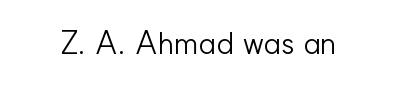
Quick note: not italic, upright. The strip under each line holds only bare page. Each letter keeps its own natural width here, so spacing adapts to shape. What stands out about the letter spacing? Nothing — it is the standard amount. Typographically, this falls in the sans-serif category. Vertical stems look standard width or narrower in stroke.
